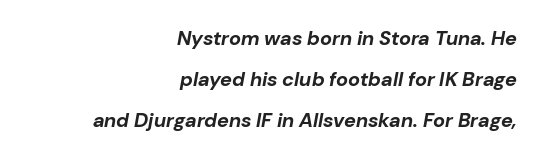
Q: Is the text bold? A: Yes.
Q: Is the text italic (slanted)? A: Yes, it leans right by about 10 degrees.
Q: Is the text underlined? A: No.
Q: How is the paragraph aligned? A: Right-aligned.
Q: Is the spacing between letters normal or unusually wide? A: Normal.
Q: Is the spacing between lines tight, normal or loose? A: Loose.
